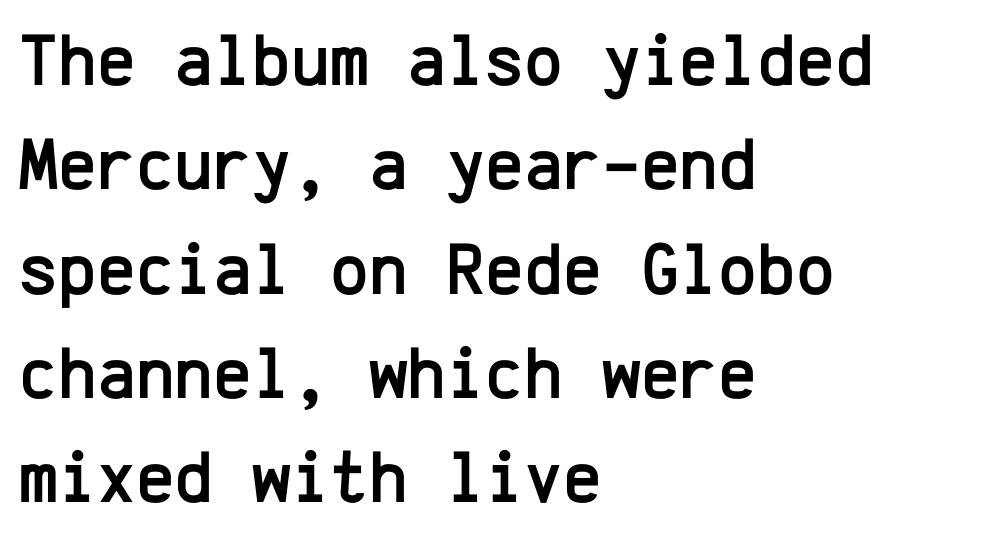
Honestly, the row spacing looks completely unremarkable. The type is set solid horizontally, with unmodified tracking. Note: no serifs on the glyphs. The lettering stays uniformly vertical, giving the passage a roman look. Rule under the text: the space is simply empty. Left-aligned paragraph, ragged on the right.
